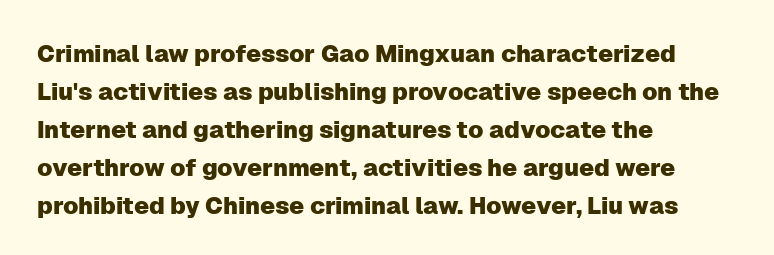
The specimen omits any rule beneath the text block's lines. Alignment: flush left. Italic? Not at all — the glyphs are vertical. The lines sit at an ordinary, default distance from one another. You could call the tracking neutral — neither tight nor loose.
